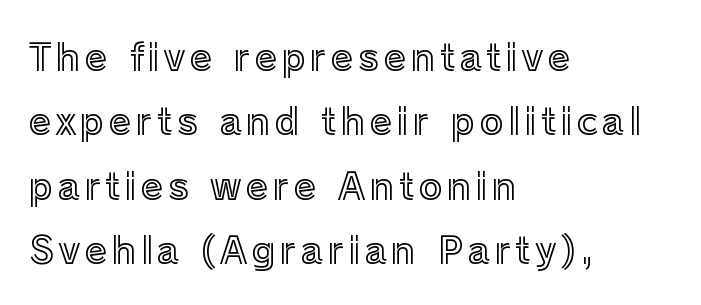
{"italic": "no", "width": "normal", "x_height": "medium", "monospaced": "no", "underline": "no", "align": "left", "line_spacing_ratio": 1.79, "glyph_px": 36}
